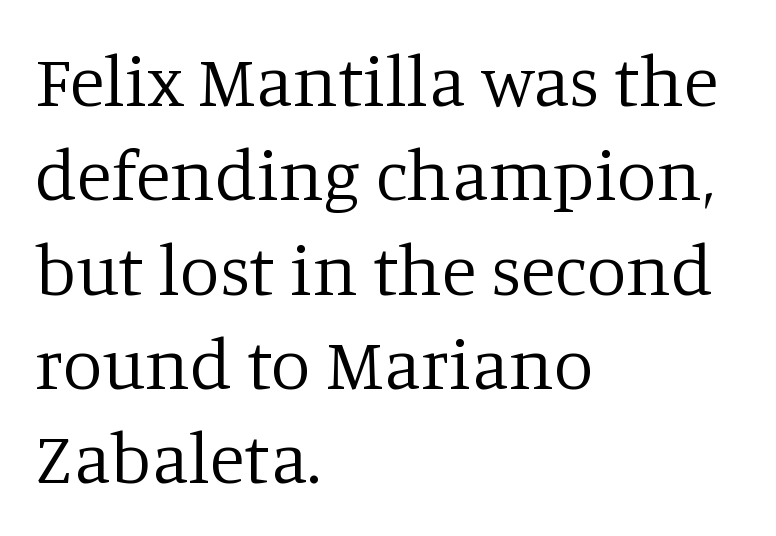
Typeset ragged right — the left edge is the straight one. These lines were composed using upright roman letters. Do the characters align in a grid? No, the font is proportional. These lines keep a tight, regular rhythm from letter to letter.
